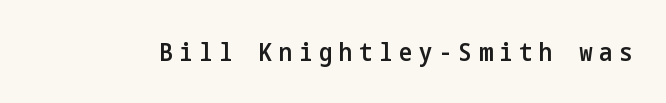
{"italic": "no", "bold": "semi", "underline": "no", "letter_spacing": "wide", "letter_spacing_em": 0.27, "glyph_px": 25}
